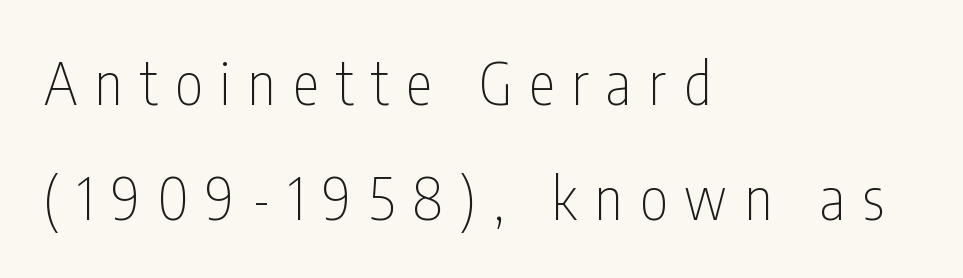
Q: Is the text bold? A: No.
Q: Is the text italic (slanted)? A: No, it is upright.
Q: Is the typeface a serif or a sans-serif typeface? A: Sans-serif.
Q: Is the text underlined? A: No.
Q: How is the paragraph aligned? A: Left-aligned.
Q: Is the spacing between letters normal or unusually wide? A: Unusually wide.
Q: Is the spacing between lines tight, normal or loose? A: Loose.
Q: Width (condensed, normal, or wide)? A: Condensed.
Q: Stroke contrast? A: Low.
Q: x-height? A: Medium.
Q: Monospaced? A: No.
